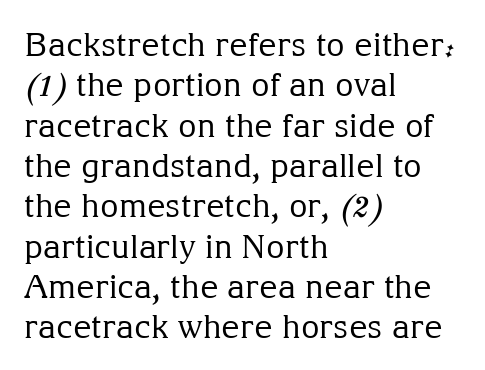
You could not count columns in this text — the font is proportionally spaced. Compared with a typical body face, this is equally light or lighter still. Each new line begins a customary step beneath the previous one. A roman cut, with each character standing at attention.
